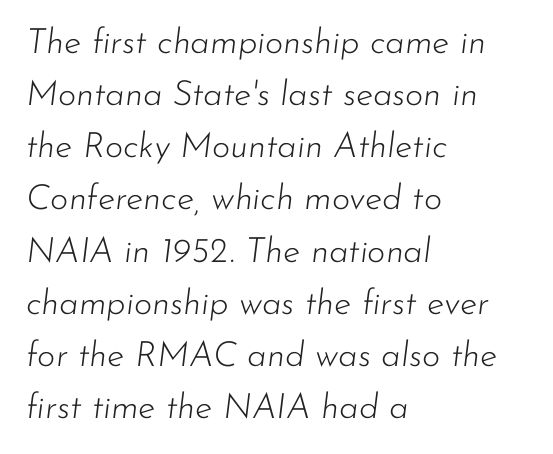
Q: Is the text bold? A: No.
Q: Is the text italic (slanted)? A: Yes, it leans right by about 7 degrees.
Q: Is the text underlined? A: No.
Q: How is the paragraph aligned? A: Left-aligned.
Q: Is the spacing between letters normal or unusually wide? A: Normal.
Q: Is the spacing between lines tight, normal or loose? A: Normal.
Q: Width (condensed, normal, or wide)? A: Normal.
Q: Stroke contrast? A: Low.
Q: x-height? A: Small.
Q: Monospaced? A: No.
